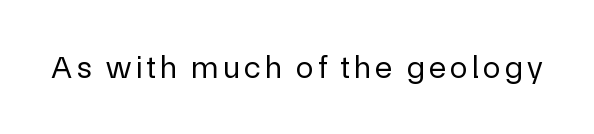
The image shows 32 px regular-weight sans-serif type, upright; set not underlined; a medium x-height.
